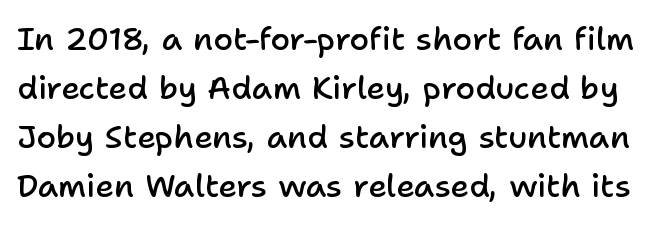
The image shows 32 px semibold sans-serif type, upright; set normal line spacing (1.53x), normal letter spacing, not underlined; low stroke contrast and a medium x-height.
